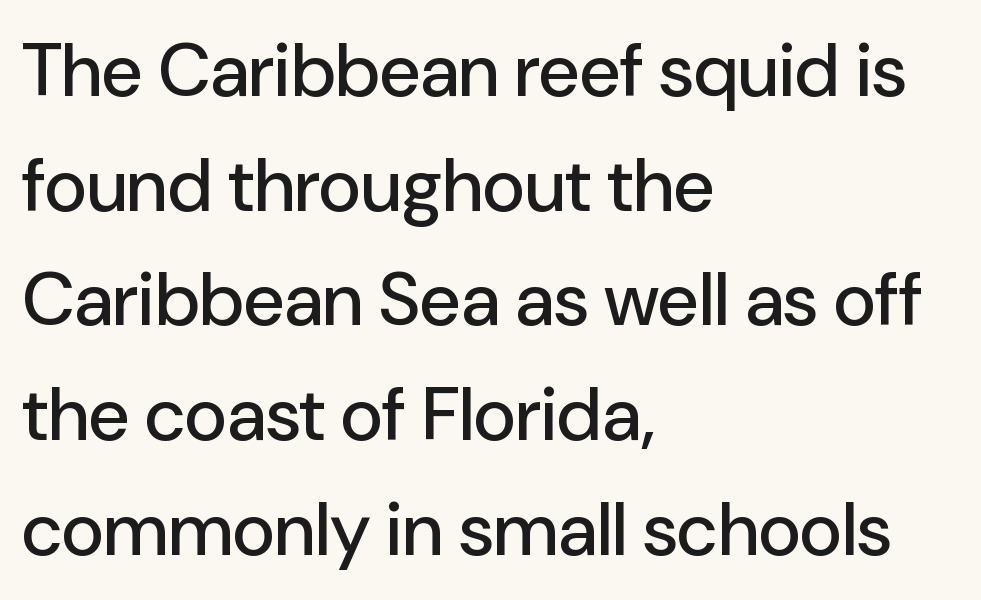
The typeface chosen for these lines omits serifs. You could not count columns in this text — the font is proportionally spaced. The rendering keeps characters at their native spacing. These lines are set flush left with a ragged right edge. Regarding leading, the lines here are spaced in the standard way. Clear beneath every line of the passage.
